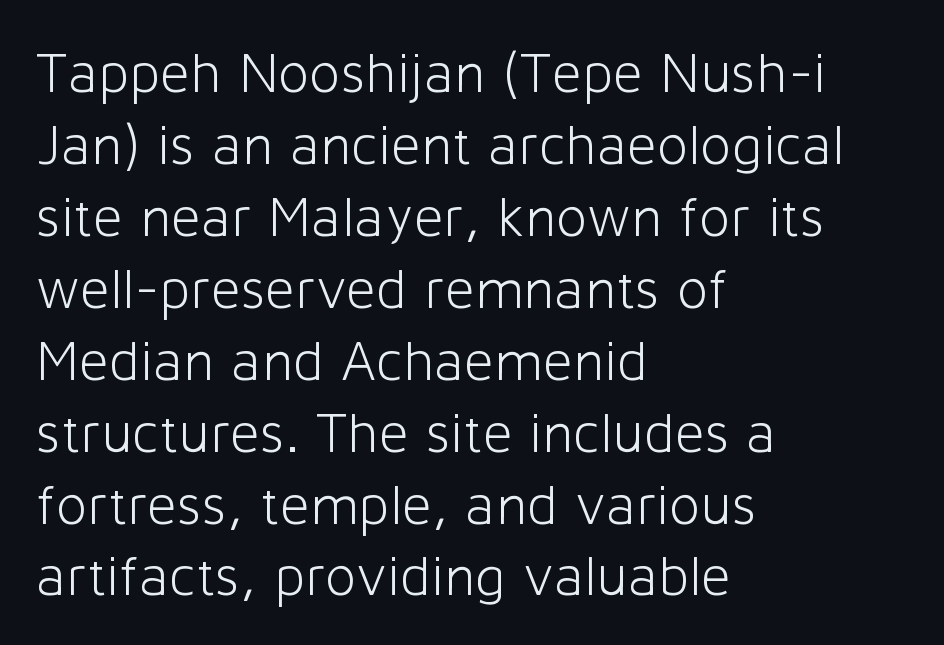
The image shows 58 px light sans-serif type, upright; set left-aligned, line spacing 1.24x, normal letter spacing, not underlined; low stroke contrast and a medium x-height.
